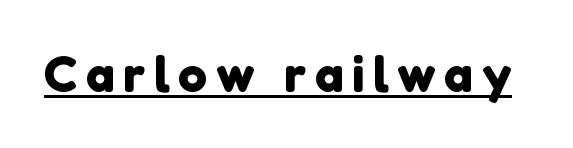
Q: Is the typeface a serif or a sans-serif typeface? A: Sans-serif.
Q: Is the text underlined? A: Yes.
Q: Width (condensed, normal, or wide)? A: Normal.
Q: x-height? A: Medium.
Q: Monospaced? A: No.
